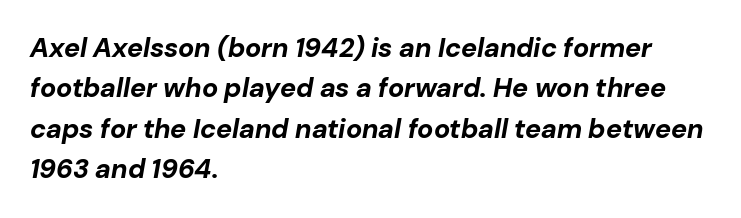
{"italic": "yes", "lean": "right", "slant_degrees": 10, "bold": "yes", "underline": "no", "align": "left", "line_spacing": "normal", "line_spacing_ratio": 1.5, "letter_spacing": "normal", "letter_spacing_em": 0.0, "glyph_px": 27}
